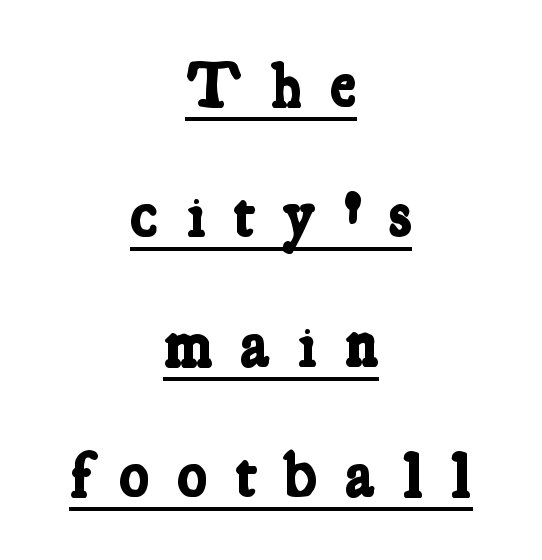
{"serif": "yes", "bold": "yes", "weight": "bold", "width": "condensed", "stroke_contrast": "low", "x_height": "medium", "monospaced": "no", "underline": "yes", "align": "center", "line_spacing": "loose", "line_spacing_ratio": 2.03, "letter_spacing": "wide", "letter_spacing_em": 0.43, "glyph_px": 64}
